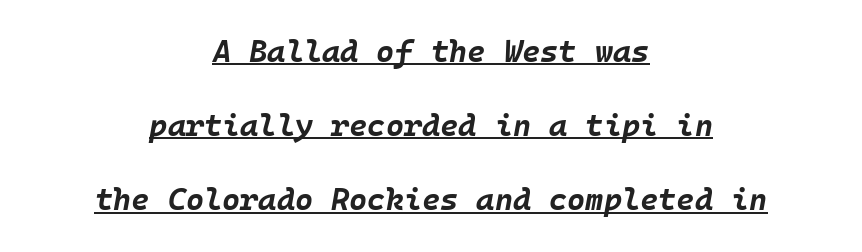
{"italic": "yes", "lean": "right", "slant_degrees": 10, "bold": "yes", "weight": "bold", "width": "normal", "stroke_contrast": "low", "x_height": "large", "underline": "yes", "align": "center", "line_spacing": "loose", "line_spacing_ratio": 2.39, "letter_spacing": "normal", "letter_spacing_em": 0.0, "glyph_px": 31}
